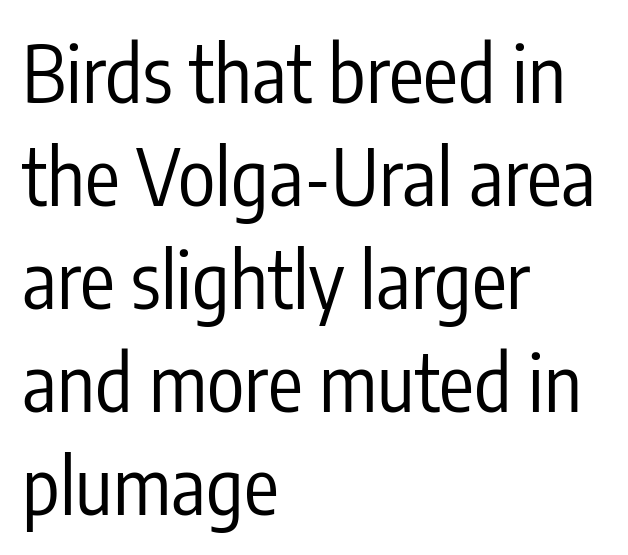
Q: Is the text bold? A: No.
Q: Is the text italic (slanted)? A: No, it is upright.
Q: Is the typeface a serif or a sans-serif typeface? A: Sans-serif.
Q: Is the text underlined? A: No.
Q: How is the paragraph aligned? A: Left-aligned.
Q: Is the spacing between letters normal or unusually wide? A: Normal.
Q: Is the spacing between lines tight, normal or loose? A: Normal.
Q: Width (condensed, normal, or wide)? A: Condensed.
Q: Stroke contrast? A: Low.
Q: x-height? A: Medium.
Q: Monospaced? A: No.
